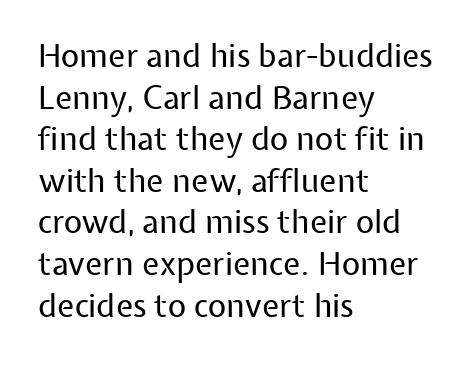
{"serif": "no", "italic": "no", "bold": "no", "weight": "regular", "width": "normal", "stroke_contrast": "low", "x_height": "medium", "monospaced": "no", "underline": "no", "align": "left", "line_spacing": "normal", "line_spacing_ratio": 1.3, "letter_spacing": "normal", "letter_spacing_em": 0.0, "glyph_px": 32}
